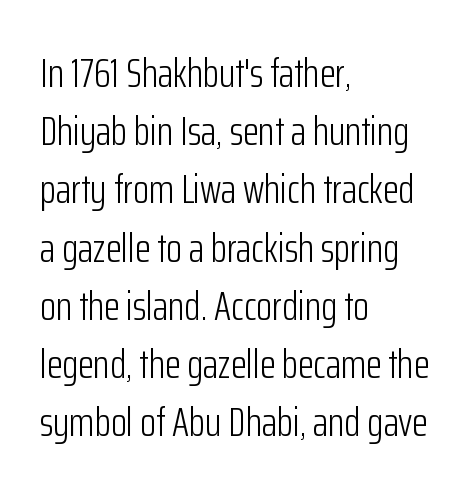
{"serif": "no", "italic": "no", "bold": "no", "weight": "light", "width": "condensed", "stroke_contrast": "low", "x_height": "medium", "monospaced": "no", "underline": "no", "align": "left", "line_spacing": "normal", "line_spacing_ratio": 1.42, "letter_spacing": "normal", "letter_spacing_em": 0.0, "glyph_px": 41}
